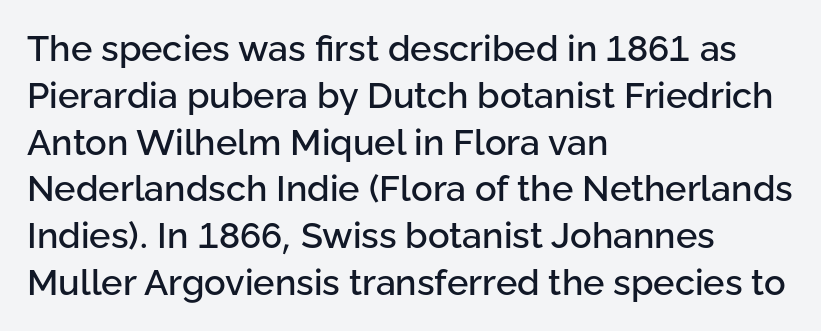
{"serif": "no", "italic": "no", "width": "normal", "stroke_contrast": "low", "x_height": "medium", "monospaced": "no", "underline": "no", "align": "left", "line_spacing": "normal", "line_spacing_ratio": 1.3, "letter_spacing": "normal", "letter_spacing_em": 0.0, "glyph_px": 36}
